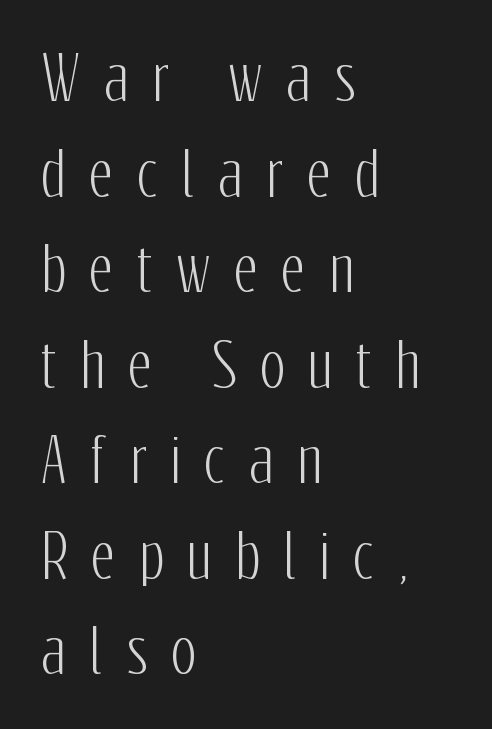
The image shows 59 px condensed sans-serif type, upright; set left-aligned, normal line spacing (1.62x), unusually wide letter spacing (+0.4 em), not underlined; low stroke contrast and a medium x-height.
